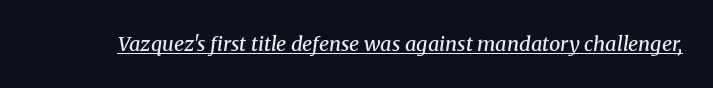
Q: Is the text bold? A: Semi-bold.
Q: Is the text italic (slanted)? A: Yes, it leans right by about 8 degrees.
Q: Is the text underlined? A: Yes.
Q: Is the spacing between letters normal or unusually wide? A: Normal.
